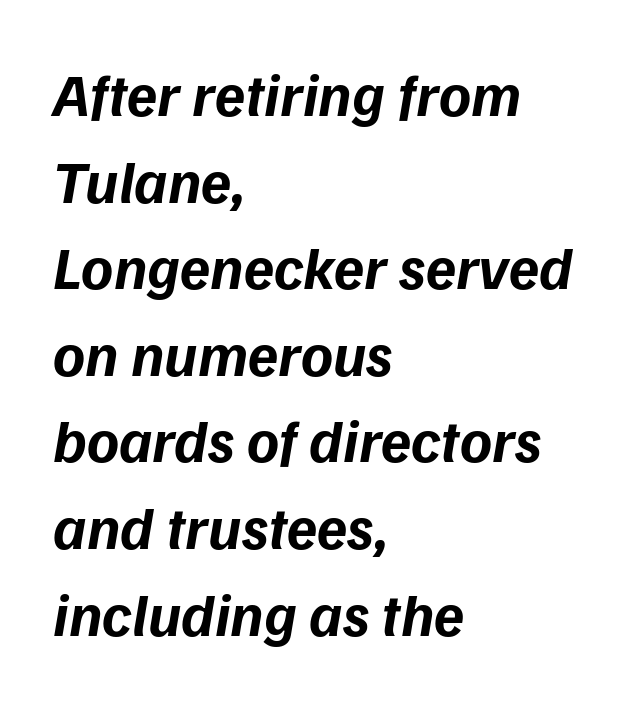
{"serif": "no", "bold": "yes", "weight": "bold", "width": "normal", "stroke_contrast": "low", "x_height": "medium", "monospaced": "no", "underline": "no", "align": "left", "line_spacing": "normal", "line_spacing_ratio": 1.42, "letter_spacing": "normal", "letter_spacing_em": 0.0, "glyph_px": 61}
